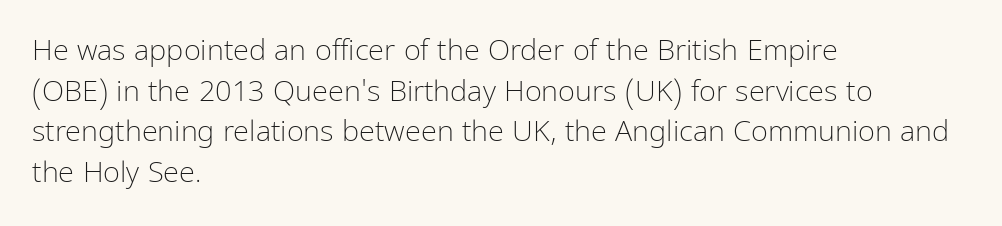
{"serif": "no", "italic": "no", "bold": "no", "weight": "light", "width": "condensed", "stroke_contrast": "low", "x_height": "medium", "monospaced": "no", "underline": "no", "align": "left", "line_spacing": "normal", "line_spacing_ratio": 1.4, "letter_spacing": "normal", "letter_spacing_em": 0.0, "glyph_px": 29}
